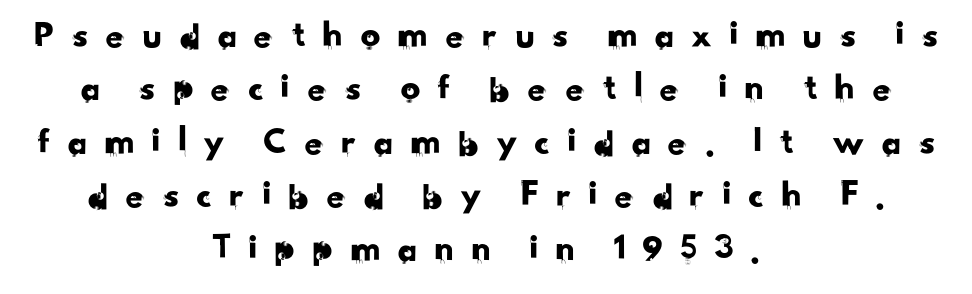
Q: Is the typeface a serif or a sans-serif typeface? A: Sans-serif.
Q: Is the text underlined? A: No.
Q: How is the paragraph aligned? A: Centered.
Q: Is the spacing between letters normal or unusually wide? A: Unusually wide.
Q: Is the spacing between lines tight, normal or loose? A: Normal.
Q: Width (condensed, normal, or wide)? A: Normal.
Q: Stroke contrast? A: Low.
Q: x-height? A: Small.
Q: Monospaced? A: No.
